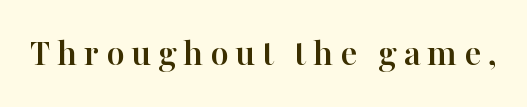
Q: Is the text italic (slanted)? A: No, it is upright.
Q: Is the typeface a serif or a sans-serif typeface? A: Serif.
Q: Is the text underlined? A: No.
Q: Width (condensed, normal, or wide)? A: Normal.
Q: Stroke contrast? A: High.
Q: x-height? A: Medium.
Q: Monospaced? A: No.
